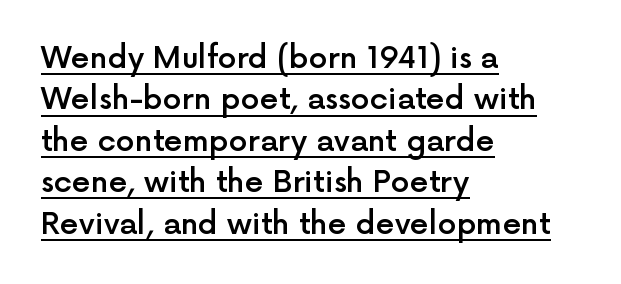
A fair bit of extra ink — the face is semibold, not bold. The type sits square on the baseline with zero lean. The line-height multiplier appears to be the usual default. The passage shown has conventional tracking throughout. Every word sits above its own underline. Think of a printed novel: that variable character pitch is what you see here.
